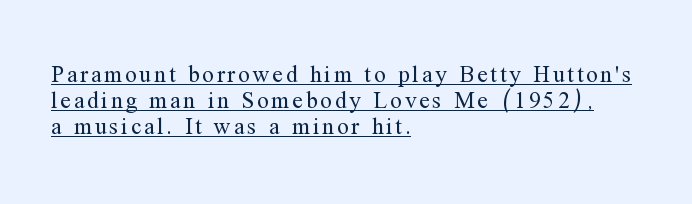
Q: Is the text bold? A: No.
Q: Is the text italic (slanted)? A: No, it is upright.
Q: Is the text underlined? A: Yes.
Q: How is the paragraph aligned? A: Left-aligned.
Q: Is the spacing between lines tight, normal or loose? A: Tight.
